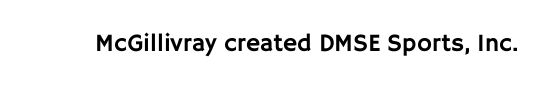
The image shows 25 px text type, upright; set normal letter spacing, not underlined.
